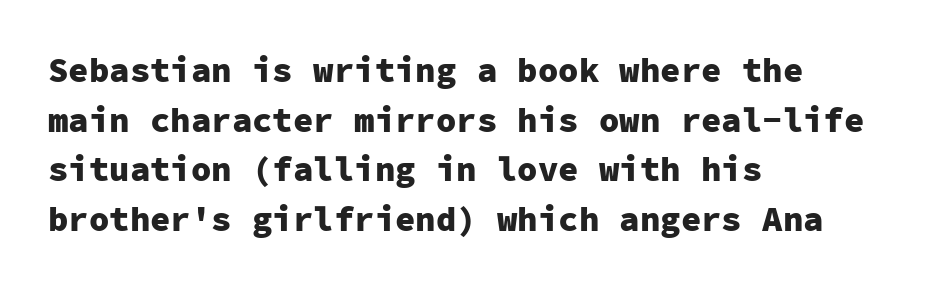
A typesetter would call this monospace, since all characters share one set width. The passage shown is emphatically bold. Serif or sans? Sans — the stroke terminals are bare. Each new line begins a customary step beneath the previous one.
